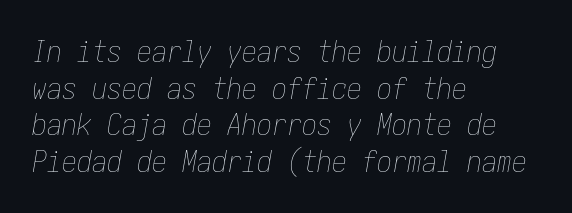
The image shows 30 px thin, condensed type, italic (leaning right); set left-aligned, line spacing 1.22x, normal letter spacing, not underlined; low stroke contrast and a medium x-height.
